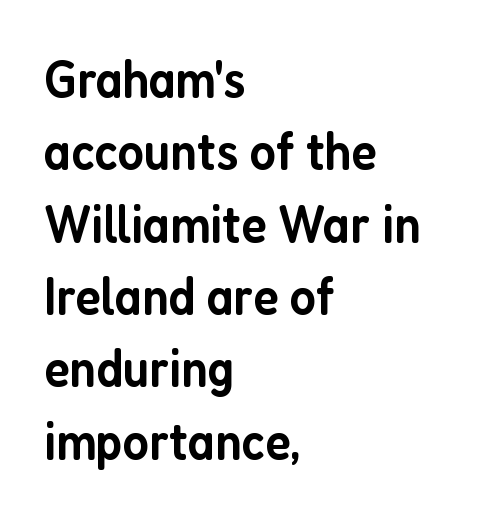
Q: Is the text bold? A: Semi-bold.
Q: Is the text italic (slanted)? A: No, it is upright.
Q: Is the typeface a serif or a sans-serif typeface? A: Sans-serif.
Q: Is the text underlined? A: No.
Q: How is the paragraph aligned? A: Left-aligned.
Q: Is the spacing between letters normal or unusually wide? A: Normal.
Q: Is the spacing between lines tight, normal or loose? A: Normal.
Q: Width (condensed, normal, or wide)? A: Condensed.
Q: Stroke contrast? A: Low.
Q: x-height? A: Medium.
Q: Monospaced? A: No.
